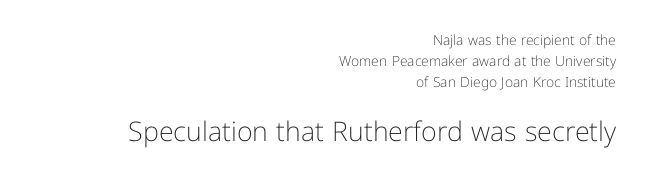
The image shows 27 px text type, upright; set right-aligned, normal line spacing (1.5x), normal letter spacing, not underlined; the second (bottom) block is 1.93x larger.
